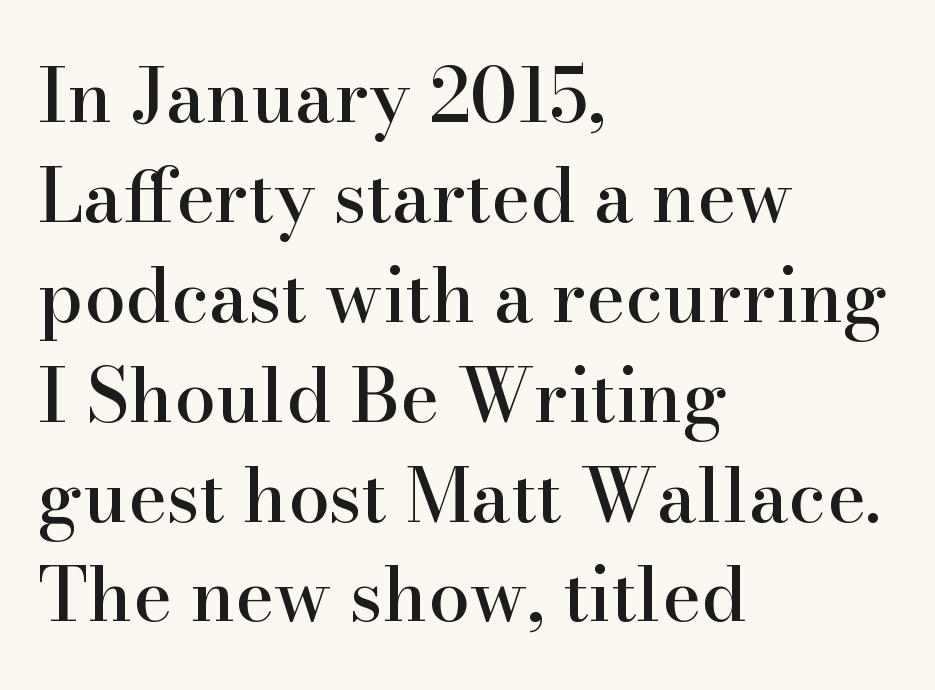
The image shows 74 px serif type, upright; set left-aligned, normal line spacing (1.35x), normal letter spacing, not underlined; high stroke contrast and a small x-height.
